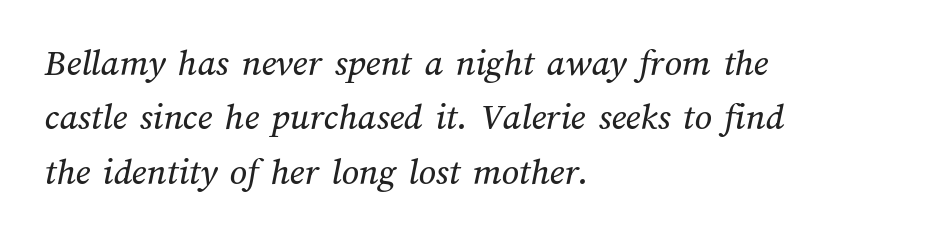
Q: Is the text underlined? A: No.
Q: How is the paragraph aligned? A: Left-aligned.
Q: Is the spacing between letters normal or unusually wide? A: Normal.
Q: Is the spacing between lines tight, normal or loose? A: Normal.
Q: Width (condensed, normal, or wide)? A: Normal.
Q: Stroke contrast? A: Medium.
Q: x-height? A: Medium.
Q: Monospaced? A: No.
